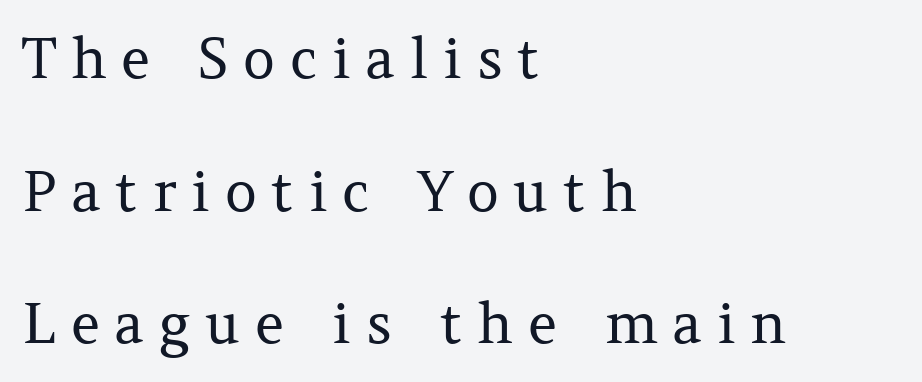
{"serif": "yes", "italic": "no", "bold": "no", "weight": "regular", "width": "normal", "stroke_contrast": "medium", "x_height": "medium", "monospaced": "no", "underline": "no", "align": "left", "line_spacing": "loose", "line_spacing_ratio": 2.37, "letter_spacing": "wide", "letter_spacing_em": 0.26, "glyph_px": 56}
